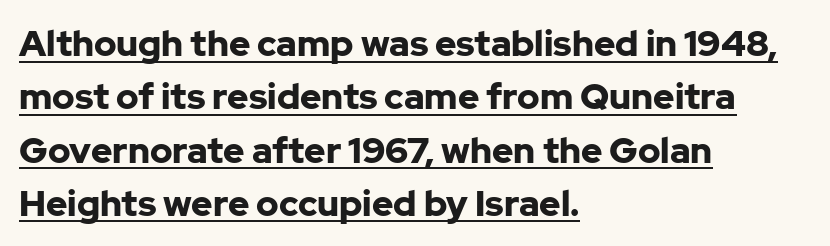
{"serif": "no", "italic": "no", "bold": "yes", "weight": "bold", "width": "normal", "stroke_contrast": "low", "x_height": "medium", "monospaced": "no", "underline": "yes", "align": "left", "line_spacing": "normal", "line_spacing_ratio": 1.48, "letter_spacing": "normal", "letter_spacing_em": 0.0, "glyph_px": 36}
